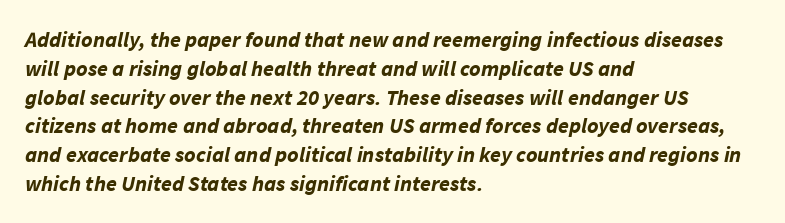
{"italic": "yes", "lean": "right", "slant_degrees": 11, "bold": "yes", "underline": "no", "align": "left", "line_spacing": "normal", "line_spacing_ratio": 1.31, "letter_spacing": "normal", "letter_spacing_em": 0.0, "glyph_px": 22}
